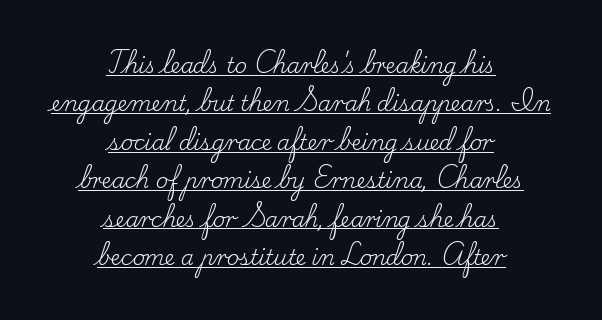
{"bold": "no", "underline": "yes", "align": "center", "line_spacing_ratio": 1.83, "letter_spacing": "normal", "letter_spacing_em": 0.0, "glyph_px": 21}
